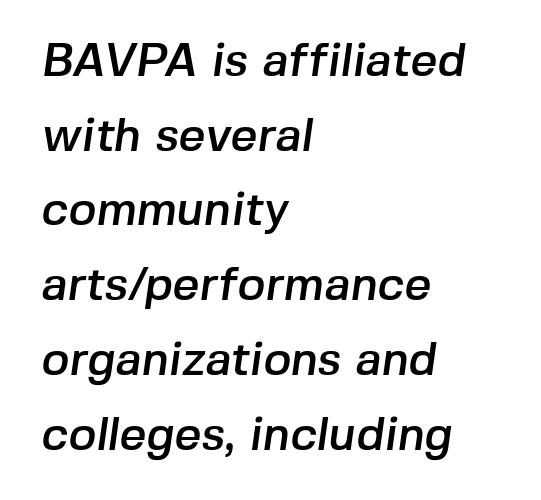
Q: Is the typeface a serif or a sans-serif typeface? A: Sans-serif.
Q: Is the text underlined? A: No.
Q: How is the paragraph aligned? A: Left-aligned.
Q: Is the spacing between letters normal or unusually wide? A: Normal.
Q: Is the spacing between lines tight, normal or loose? A: Normal.
Q: Width (condensed, normal, or wide)? A: Normal.
Q: Stroke contrast? A: Low.
Q: x-height? A: Medium.
Q: Monospaced? A: No.
